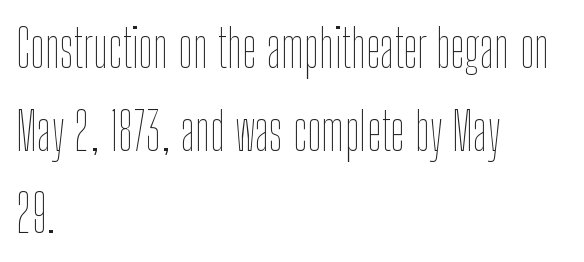
The image shows 52 px thin, condensed type, upright; set left-aligned, normal line spacing (1.59x), normal letter spacing, not underlined; low stroke contrast and a medium x-height.
